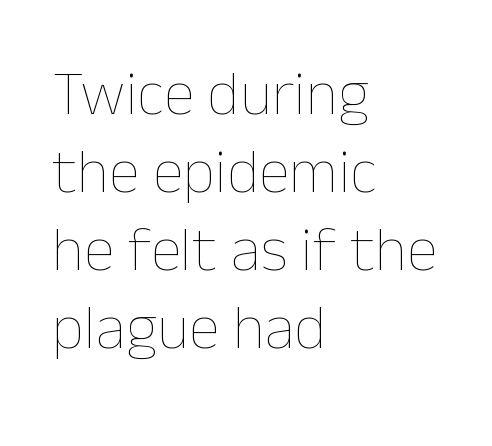
Q: Is the text bold? A: No.
Q: Is the text italic (slanted)? A: No, it is upright.
Q: Is the text underlined? A: No.
Q: How is the paragraph aligned? A: Left-aligned.
Q: Is the spacing between letters normal or unusually wide? A: Normal.
Q: Width (condensed, normal, or wide)? A: Normal.
Q: Stroke contrast? A: Low.
Q: x-height? A: Medium.
Q: Monospaced? A: No.
